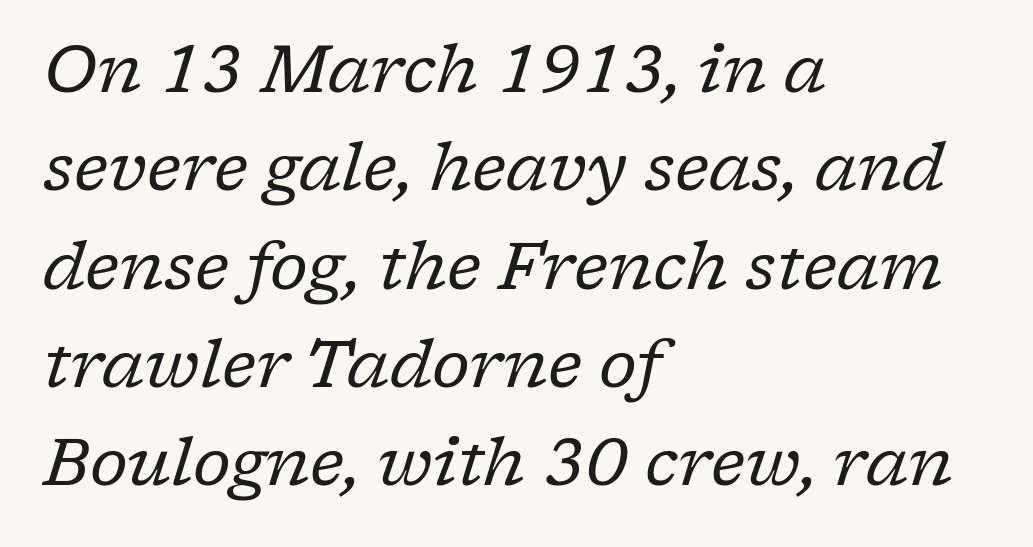
The image shows 66 px regular-weight serif type, italic (leaning right); set left-aligned, normal line spacing (1.49x), normal letter spacing, not underlined; low stroke contrast and a medium x-height.
